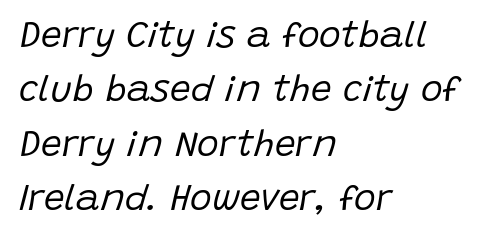
The image shows 37 px regular-weight type, italic (leaning right); set left-aligned, normal line spacing (1.47x), normal letter spacing, not underlined; low stroke contrast and a large x-height.
